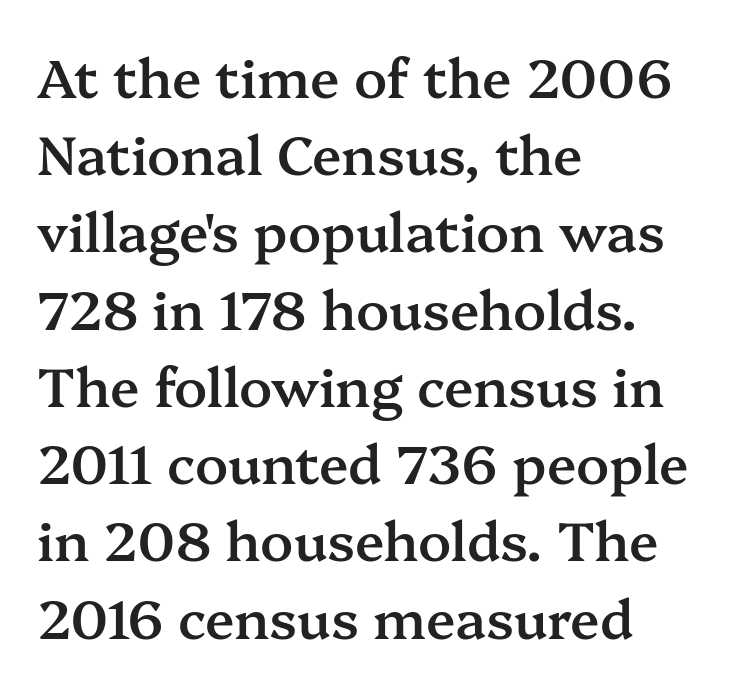
{"serif": "yes", "italic": "no", "bold": "semi", "weight": "semibold", "width": "normal", "stroke_contrast": "medium", "x_height": "medium", "monospaced": "no", "underline": "no", "align": "left", "line_spacing": "normal", "line_spacing_ratio": 1.43, "letter_spacing": "normal", "letter_spacing_em": 0.0, "glyph_px": 54}
